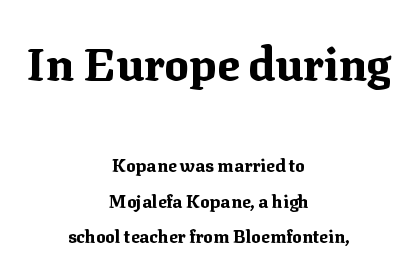
Each line is balanced around a shared central axis. The letters carry serifs — small finishing strokes at the ends of their stems. What's the leading like? Stretched, with rows far apart. The area under the type is left untouched. Bigger letters appear in the top chunk; the bottom chunk is reduced. Spacing between characters is what you'd get straight out of the box.
